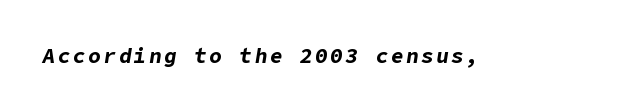
Q: Is the text bold? A: Yes.
Q: Is the text italic (slanted)? A: Yes, it leans right by about 9 degrees.
Q: Is the text underlined? A: No.
